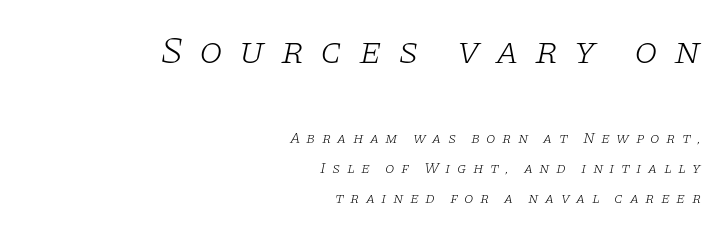
The image shows 38 px light, wide serif type, italic (leaning right); set right-aligned, loose line spacing (2.0x), unusually wide letter spacing (+0.42 em), not underlined; the first (top) block is 2.53x larger; low stroke contrast and a large x-height.
